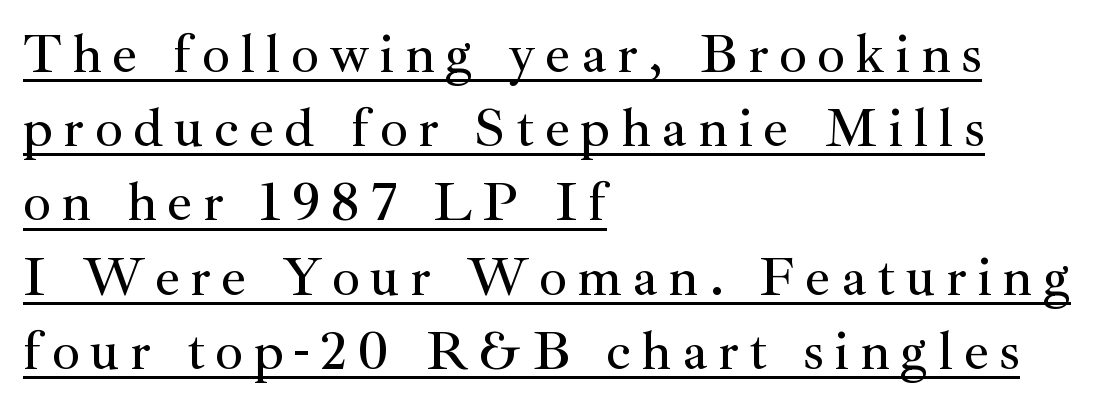
{"serif": "yes", "italic": "no", "width": "normal", "stroke_contrast": "medium", "x_height": "small", "monospaced": "no", "underline": "yes", "align": "left", "line_spacing": "normal", "line_spacing_ratio": 1.35, "glyph_px": 55}
